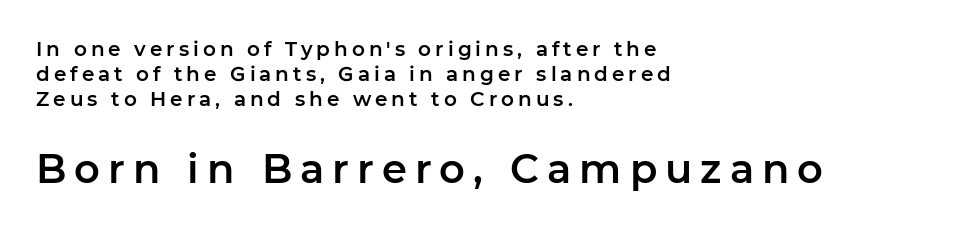
The image shows 40 px sans-serif type, upright; set left-aligned, normal line spacing (1.26x), unusually wide letter spacing (+0.2 em), not underlined; the second (bottom) block is 2.0x larger; low stroke contrast and a medium x-height.
